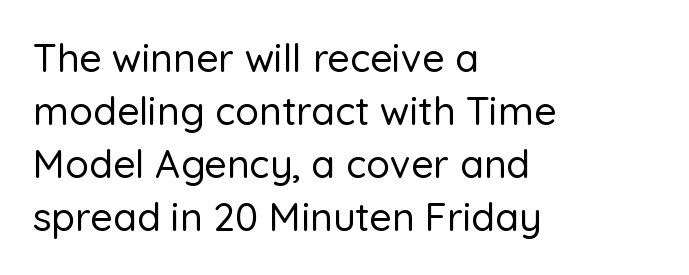
The image shows 39 px sans-serif type, upright; set left-aligned, normal line spacing (1.36x), normal letter spacing, not underlined; low stroke contrast and a medium x-height.
